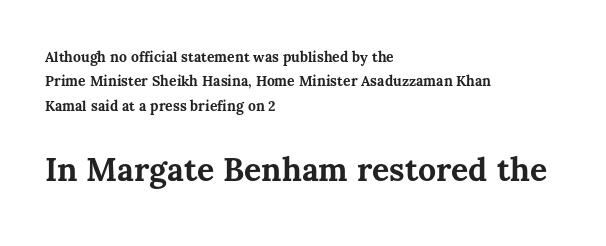
Q: Is the text bold? A: Yes.
Q: Is the text italic (slanted)? A: No, it is upright.
Q: Is the text underlined? A: No.
Q: How is the paragraph aligned? A: Left-aligned.
Q: Is the spacing between letters normal or unusually wide? A: Normal.
Q: Which block of text is set in a larger size, the first (top) or the second (bottom)? A: The second (bottom) one.
Q: Width (condensed, normal, or wide)? A: Normal.
Q: Stroke contrast? A: Medium.
Q: x-height? A: Medium.
Q: Monospaced? A: No.
